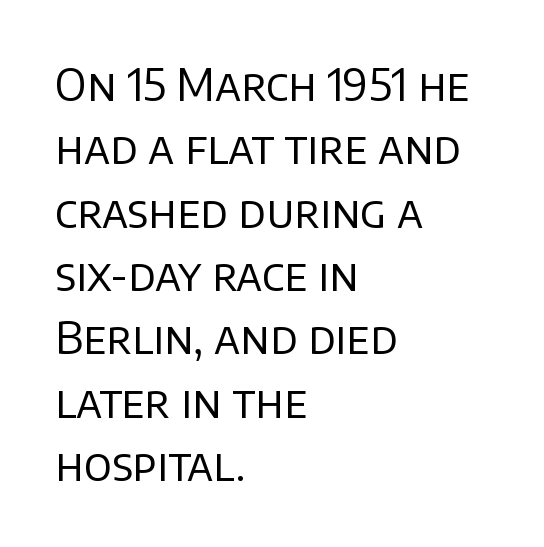
The image shows 44 px regular-weight sans-serif type, upright; set left-aligned, normal line spacing (1.44x), normal letter spacing, not underlined; low stroke contrast and a large x-height.
